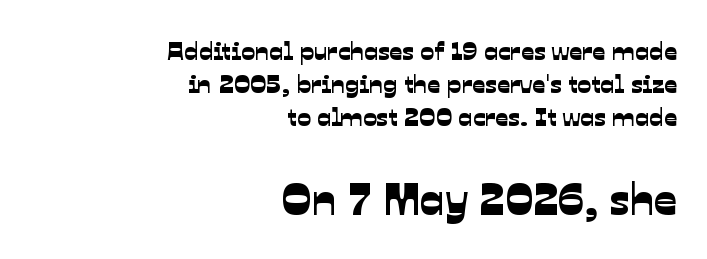
{"serif": "no", "width": "normal", "stroke_contrast": "low", "x_height": "medium", "monospaced": "no", "underline": "no", "align": "right", "line_spacing": "normal", "line_spacing_ratio": 1.26, "letter_spacing": "normal", "letter_spacing_em": 0.0, "larger_block": "second", "size_ratio": 1.73, "glyph_px": 45}
